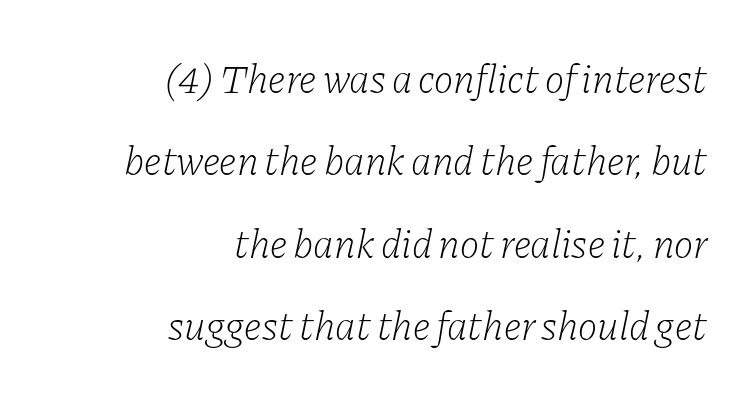
These lines are rendered in a variable-pitch font. The lines are quadded right. This rendering leaves character spacing at its baseline value. This sample uses an oblique cut, with every glyph tilted off the vertical.
